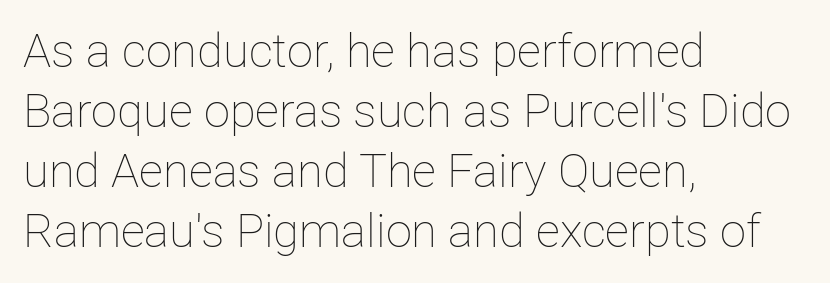
Q: Is the text bold? A: No.
Q: Is the text italic (slanted)? A: No, it is upright.
Q: Is the text underlined? A: No.
Q: How is the paragraph aligned? A: Left-aligned.
Q: Is the spacing between letters normal or unusually wide? A: Normal.
Q: Is the spacing between lines tight, normal or loose? A: Normal.
Q: Width (condensed, normal, or wide)? A: Normal.
Q: Stroke contrast? A: Low.
Q: x-height? A: Medium.
Q: Monospaced? A: No.
